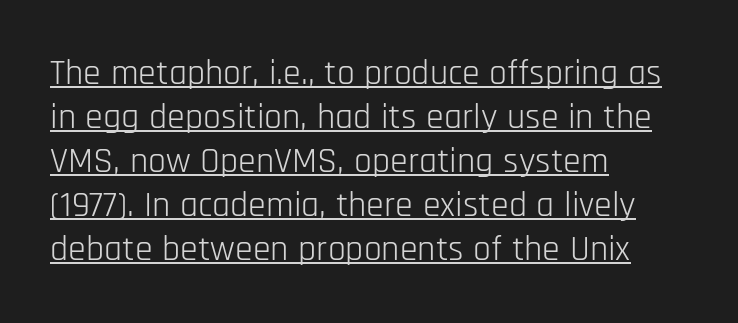
Q: Is the text bold? A: No.
Q: Is the text italic (slanted)? A: No, it is upright.
Q: Is the typeface a serif or a sans-serif typeface? A: Sans-serif.
Q: Is the text underlined? A: Yes.
Q: How is the paragraph aligned? A: Left-aligned.
Q: Is the spacing between letters normal or unusually wide? A: Normal.
Q: Width (condensed, normal, or wide)? A: Condensed.
Q: Stroke contrast? A: Low.
Q: x-height? A: Large.
Q: Monospaced? A: No.
